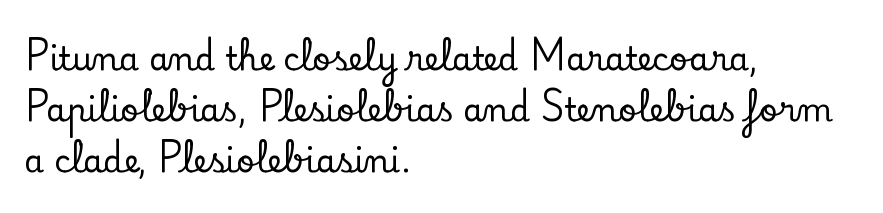
{"italic": "no", "width": "normal", "stroke_contrast": "low", "x_height": "small", "monospaced": "no", "underline": "no", "align": "left", "line_spacing": "normal", "line_spacing_ratio": 1.59, "letter_spacing": "normal", "letter_spacing_em": 0.0, "glyph_px": 32}
